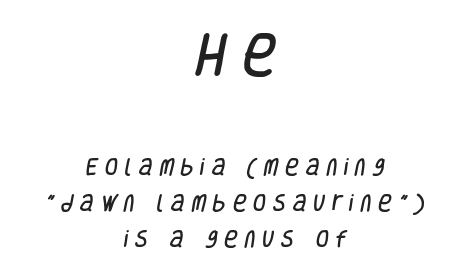
One-word summary of the alignment: center. The zone under the glyphs is completely vacant. Visually, the top section dominates because its glyphs are scaled up. The rendering uses natural spacing where letterforms have individual widths. Serifs: no, the terminals of the letterforms are clean. The face used here is rendered with a markedly widened letterfit.
